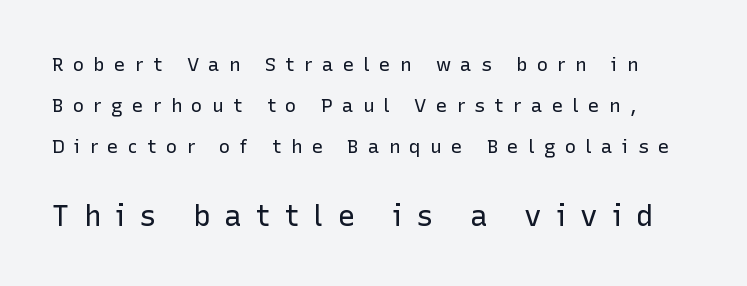
The image shows 29 px regular-weight sans-serif type, upright; set loose line spacing (2.15x), unusually wide letter spacing (+0.49 em), not underlined; the second (bottom) block is 1.53x larger; low stroke contrast and a medium x-height.
